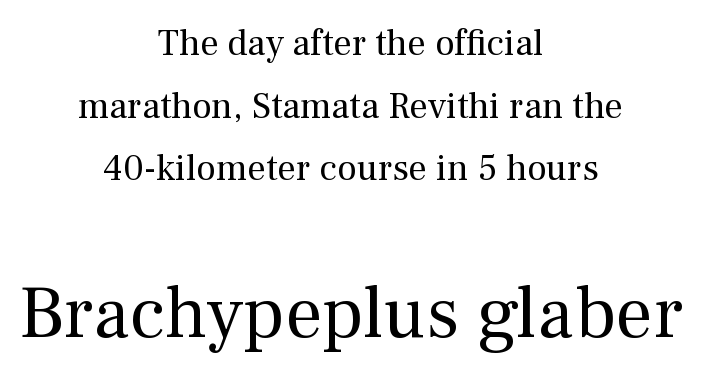
The image shows 74 px regular-weight serif type, upright; set centered, normal line spacing (1.69x), normal letter spacing, not underlined; the second (bottom) block is 2.0x larger; medium stroke contrast and a medium x-height.
